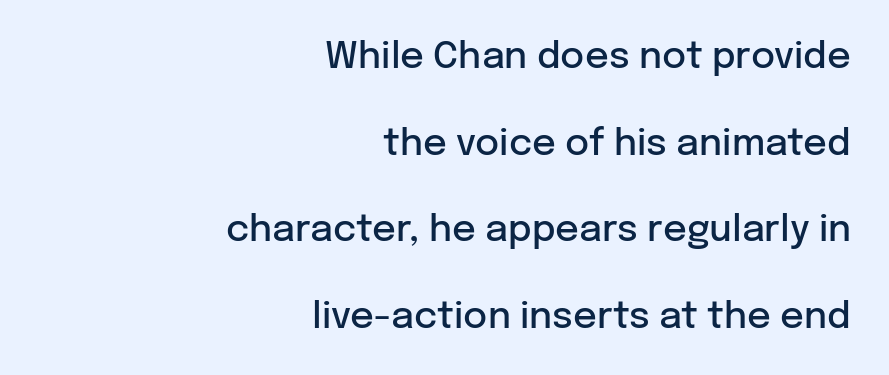
The image shows 37 px semibold sans-serif type, upright; set right-aligned, loose line spacing (2.34x), normal letter spacing, not underlined; low stroke contrast and a medium x-height.
